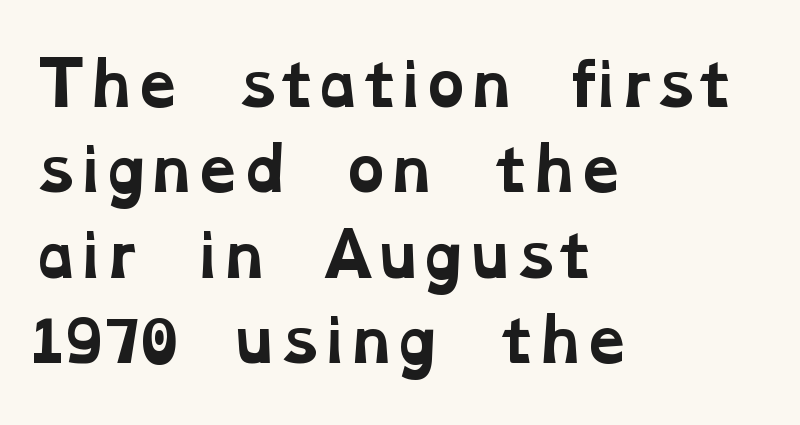
The image shows 58 px bold, wide serif type; set left-aligned, normal line spacing (1.47x), normal letter spacing, not underlined; low stroke contrast and a medium x-height.
